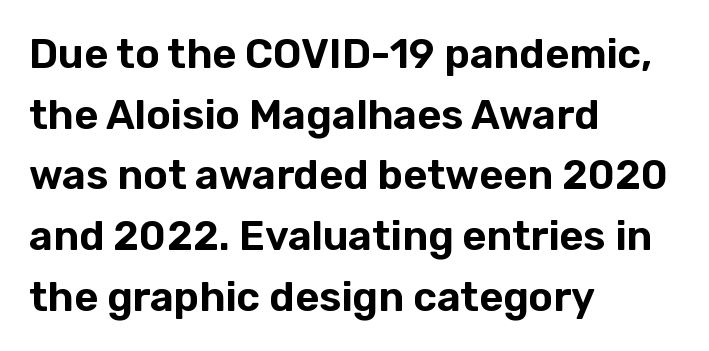
A roman cut, with each character standing at attention. Nothing sits at the stroke ends, so this counts as sans-serif. Just letters on the line, the space beneath them empty. Evenly set lines give the paragraph a standard silhouette. Left-aligned paragraph, ragged on the right. Compared with typical body copy, the letter spacing here is the same.
